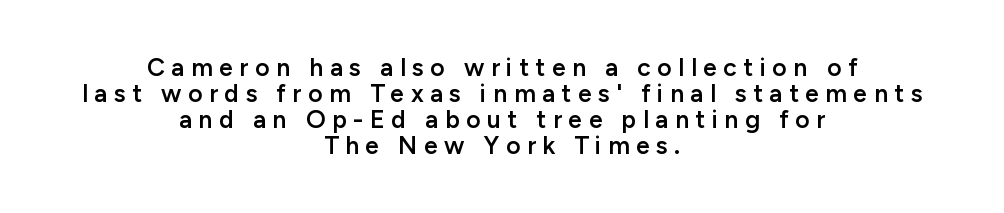
Q: Is the text bold? A: Semi-bold.
Q: Is the text italic (slanted)? A: No, it is upright.
Q: Is the text underlined? A: No.
Q: How is the paragraph aligned? A: Centered.
Q: Is the spacing between letters normal or unusually wide? A: Unusually wide.
Q: Is the spacing between lines tight, normal or loose? A: Tight.
